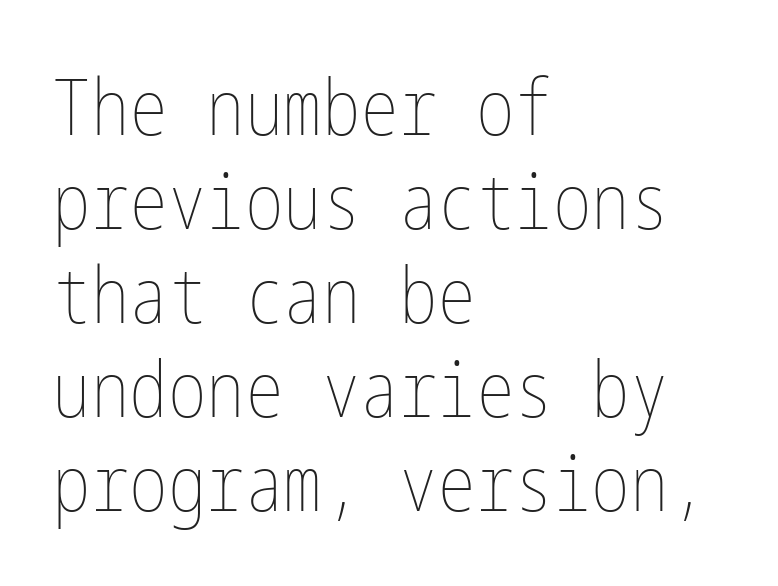
The image shows 77 px thin, condensed type, upright; set left-aligned, line spacing 1.22x, normal letter spacing, not underlined; low stroke contrast and a medium x-height.
